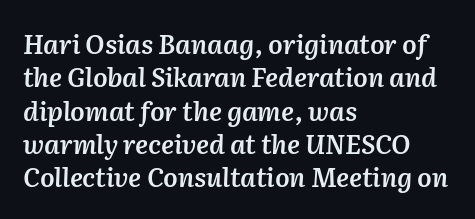
On the weight axis this lands at semibold, roughly 600. Is the type slanted? Yes — the strokes lean at a clear angle. What stands out about the letter spacing? Nothing — it is the standard amount. In terms of leading, this rendering sits right in the middle.
